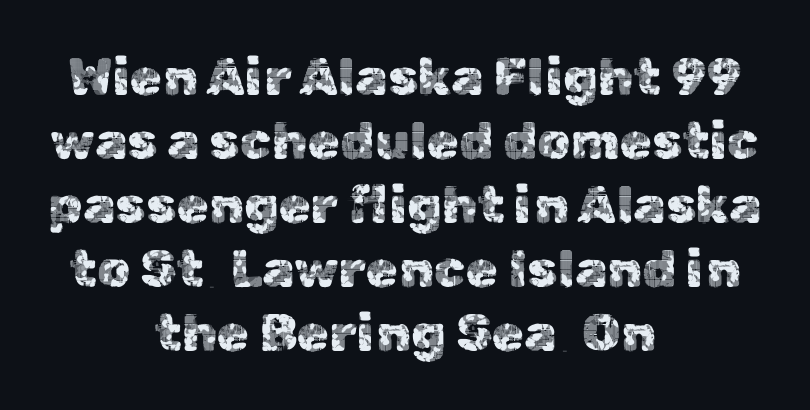
{"serif": "no", "italic": "no", "width": "normal", "x_height": "medium", "monospaced": "no", "underline": "no", "align": "center", "line_spacing_ratio": 1.23, "letter_spacing": "normal", "letter_spacing_em": 0.0, "glyph_px": 52}
